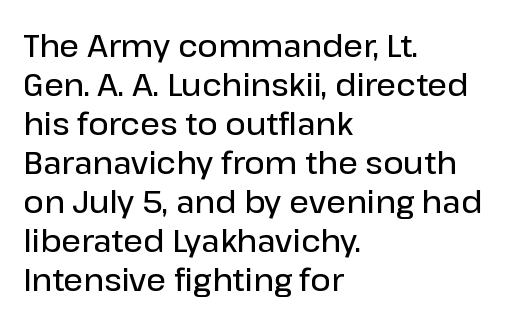
The image shows 31 px semibold sans-serif type, upright; set left-aligned, normal line spacing (1.26x), normal letter spacing, not underlined; low stroke contrast and a medium x-height.
